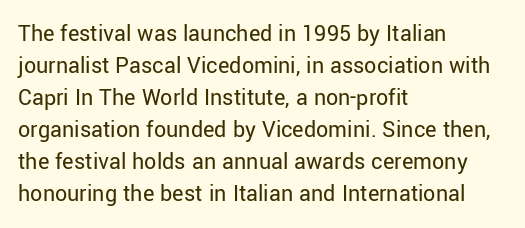
{"italic": "no", "bold": "no", "underline": "no", "align": "left", "line_spacing": "normal", "line_spacing_ratio": 1.33, "letter_spacing": "normal", "letter_spacing_em": 0.0, "glyph_px": 24}
